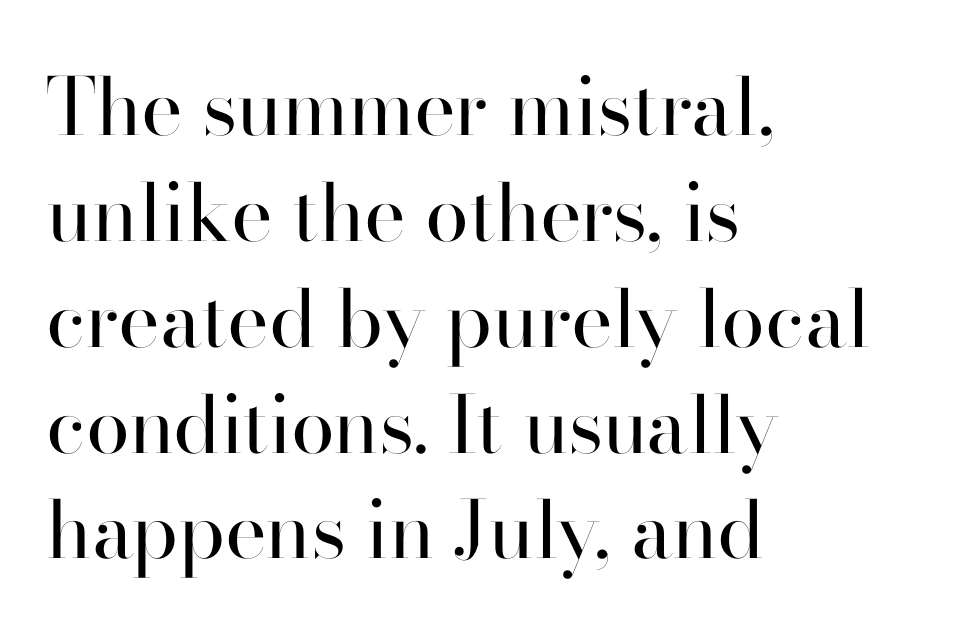
The ragged edge is on the right, which tells us the setting is flush left. A quiet, ordinary-to-light weight characterises the typeface. Looks like regular typesetting: each glyph gets only the width it needs. The font family rendered here belongs to the sans-serif group. Horizontal bands of white between lines are of average thickness. The rendering keeps characters at their native spacing.
